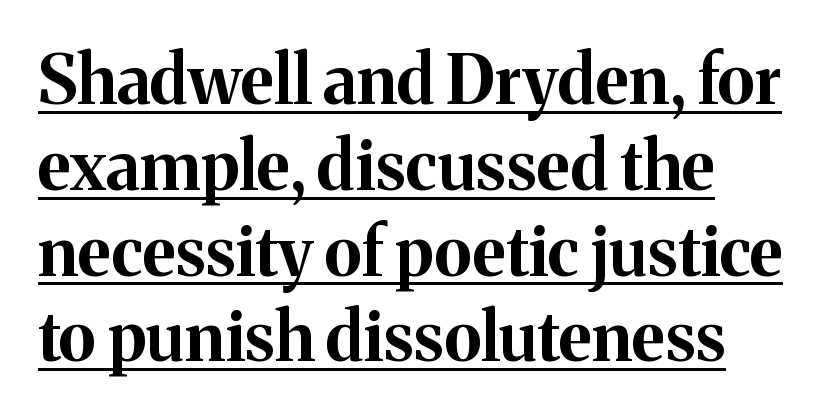
The image shows 67 px bold serif type, upright; set normal line spacing (1.28x), normal letter spacing, underlined; medium stroke contrast and a medium x-height.
